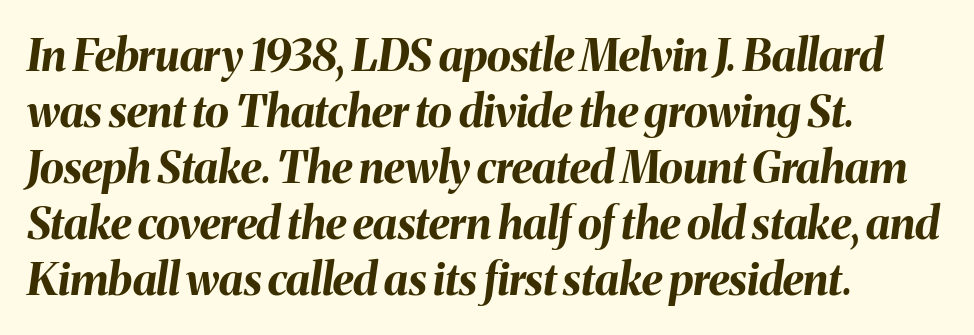
The image shows 44 px bold type, italic (leaning right); set left-aligned, normal line spacing (1.27x), normal letter spacing, not underlined; medium stroke contrast and a medium x-height.
